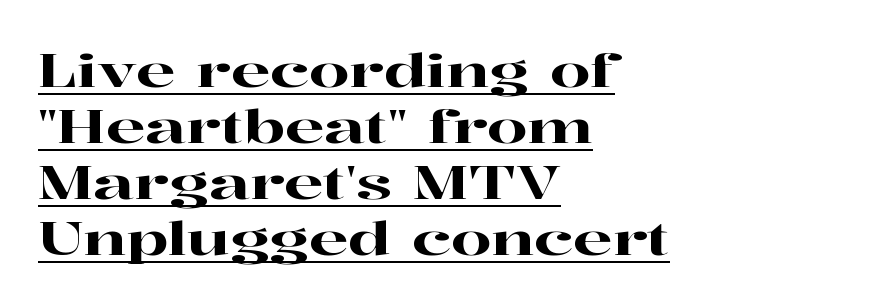
You can tell it's not italic because the verticals are truly vertical. Every word sits above its own underline. Note the varied advance widths — an 'i' is clearly narrower than an 'm'. Examine the stroke ends and you'll spot serifs. Compared with typical body copy, the letter spacing here is the same. Reading down the block, your eye returns to a fixed left position each line.
